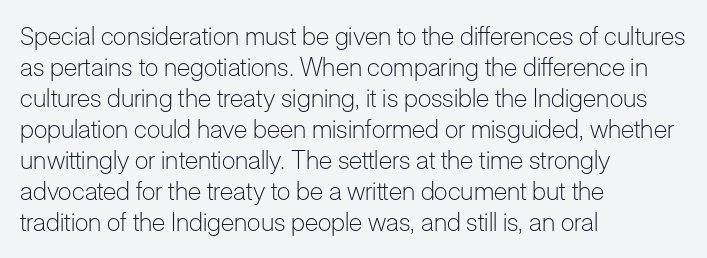
A light-to-regular cut is what we see here. Clear beneath every line of the passage. Vertical strokes here are truly vertical. The passage shown has conventional tracking throughout. Leftover space on each line is placed entirely after the last word.
